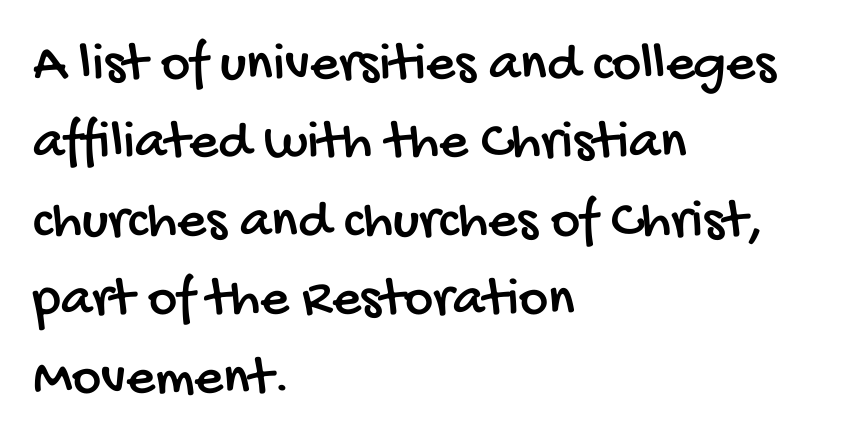
{"serif": "no", "width": "condensed", "stroke_contrast": "low", "x_height": "large", "monospaced": "no", "underline": "no", "align": "left", "line_spacing": "normal", "line_spacing_ratio": 1.4, "letter_spacing": "normal", "letter_spacing_em": 0.0, "glyph_px": 56}
